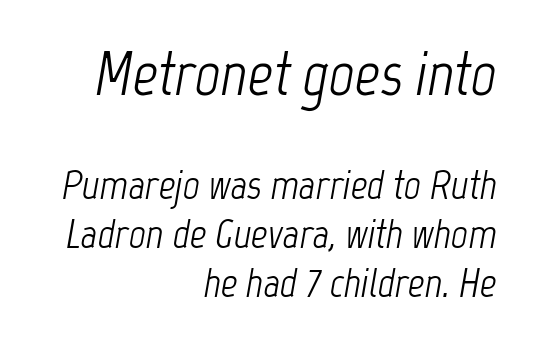
The ragged edge is on the left, which tells us the setting is flush right. The face used here has a pronounced slope to its letters. Characters follow at the spacing the type designer built in. Decoration check: the copy has no underline. The earlier block is typeset at a bigger size than the later block.
